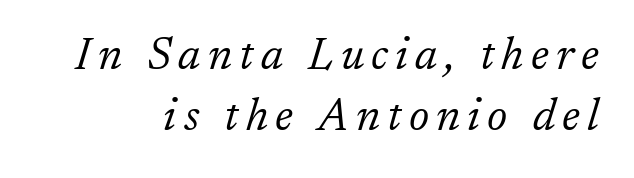
The type family on display is of the serif kind. The specimen reads as italic at a glance. The rendering uses natural spacing where letterforms have individual widths. The words here are not underlined.
